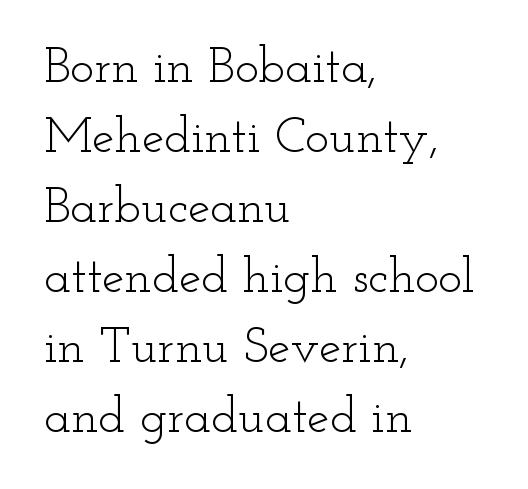
Q: Is the text bold? A: No.
Q: Is the text italic (slanted)? A: No, it is upright.
Q: Is the typeface a serif or a sans-serif typeface? A: Serif.
Q: Is the text underlined? A: No.
Q: How is the paragraph aligned? A: Left-aligned.
Q: Is the spacing between letters normal or unusually wide? A: Normal.
Q: Is the spacing between lines tight, normal or loose? A: Normal.
Q: Width (condensed, normal, or wide)? A: Wide.
Q: Stroke contrast? A: Low.
Q: x-height? A: Small.
Q: Monospaced? A: No.
